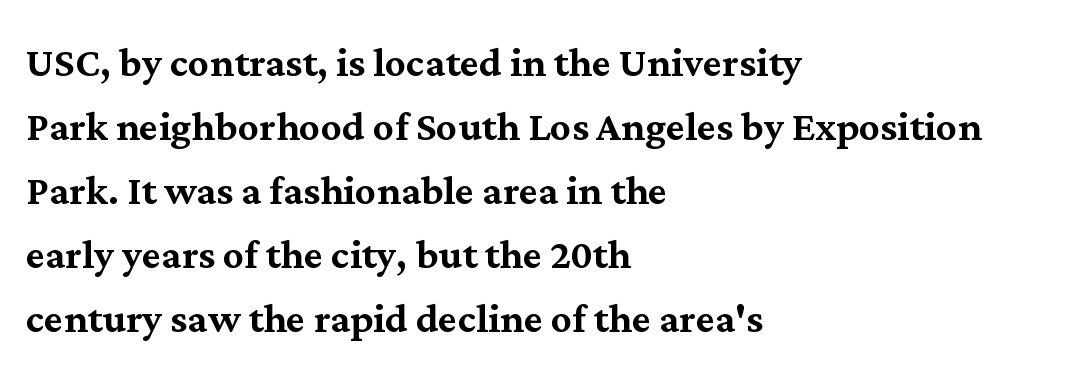
Q: Is the text italic (slanted)? A: No, it is upright.
Q: Is the typeface a serif or a sans-serif typeface? A: Serif.
Q: Is the text underlined? A: No.
Q: How is the paragraph aligned? A: Left-aligned.
Q: Is the spacing between letters normal or unusually wide? A: Normal.
Q: Width (condensed, normal, or wide)? A: Normal.
Q: Stroke contrast? A: Medium.
Q: x-height? A: Medium.
Q: Monospaced? A: No.
